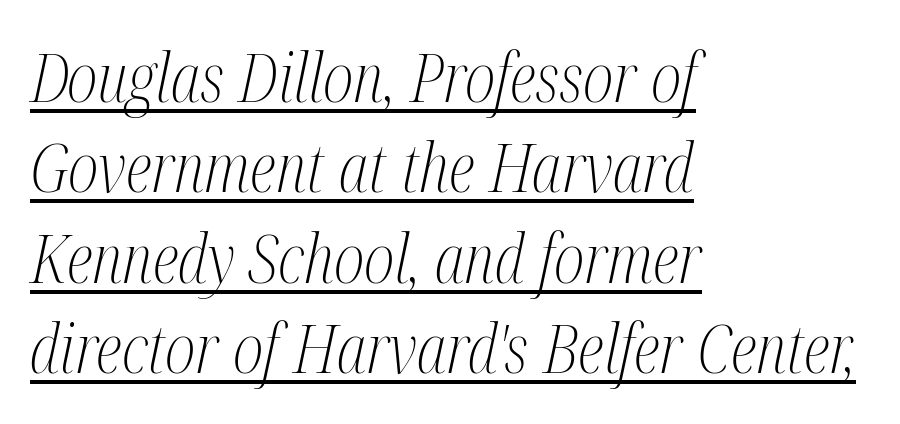
{"serif": "yes", "italic": "yes", "lean": "right", "slant_degrees": 12, "bold": "no", "weight": "light", "width": "condensed", "stroke_contrast": "medium", "x_height": "medium", "monospaced": "no", "underline": "yes", "align": "left", "line_spacing": "normal", "line_spacing_ratio": 1.35, "letter_spacing": "normal", "letter_spacing_em": 0.0, "glyph_px": 67}
